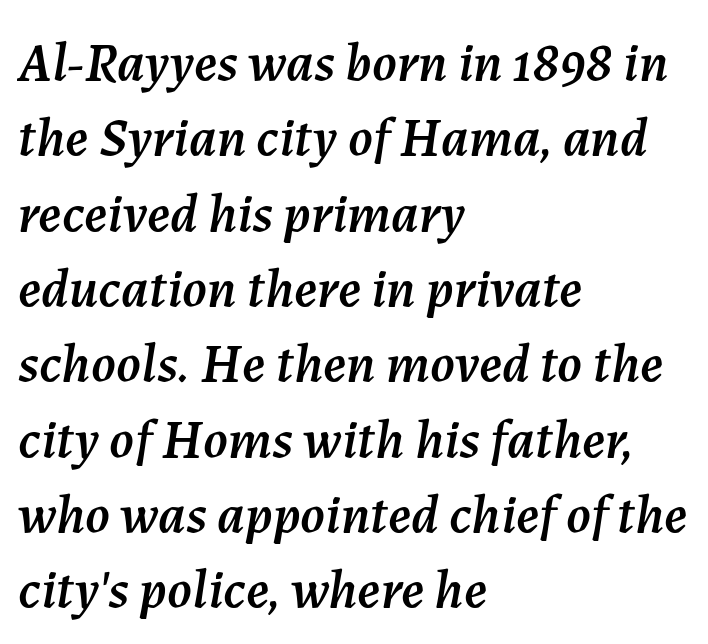
The typesetter chose a ragged-right arrangement here. This sample has the flowing, uneven cadence of proportional lettering. Slant detected: the letters are inclined. The foot of each line stays bare and open.
